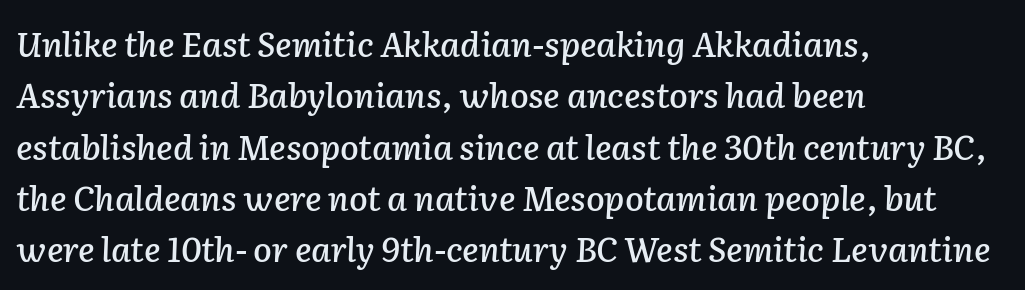
Q: Is the text italic (slanted)? A: Yes, it leans right by about 2 degrees.
Q: Is the text underlined? A: No.
Q: How is the paragraph aligned? A: Left-aligned.
Q: Is the spacing between letters normal or unusually wide? A: Normal.
Q: Is the spacing between lines tight, normal or loose? A: Normal.
Q: Width (condensed, normal, or wide)? A: Normal.
Q: Stroke contrast? A: Low.
Q: x-height? A: Medium.
Q: Monospaced? A: No.
